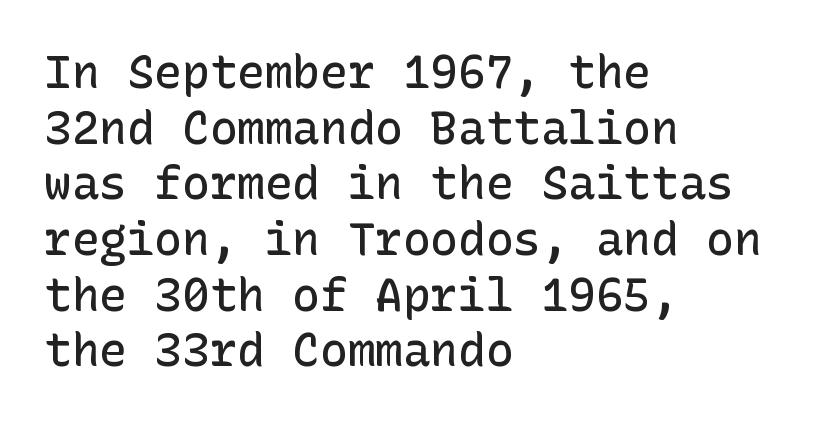
The image shows 46 px semibold sans-serif type, upright; set left-aligned, line spacing 1.21x, normal letter spacing, not underlined; low stroke contrast and a medium x-height.
